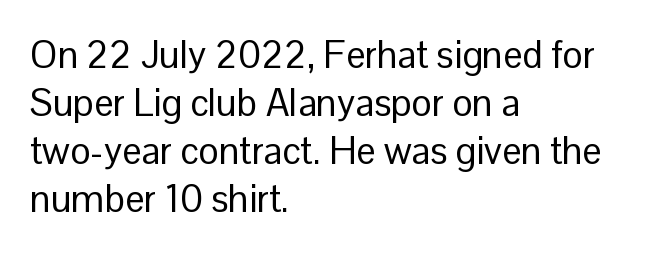
{"serif": "no", "italic": "no", "bold": "no", "weight": "regular", "width": "normal", "stroke_contrast": "low", "x_height": "medium", "monospaced": "no", "underline": "no", "align": "left", "line_spacing": "normal", "line_spacing_ratio": 1.26, "letter_spacing": "normal", "letter_spacing_em": 0.0, "glyph_px": 38}
